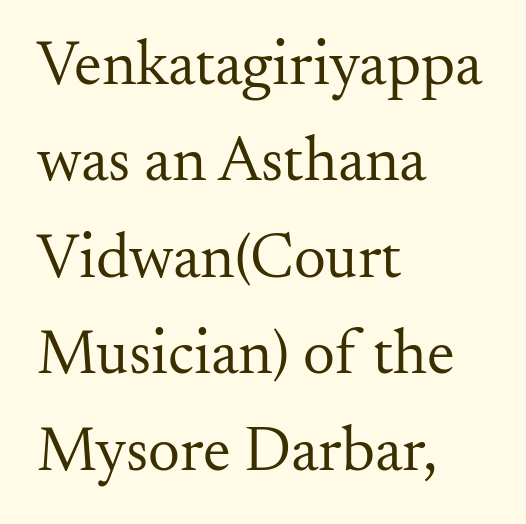
Q: Is the text bold? A: No.
Q: Is the text italic (slanted)? A: No, it is upright.
Q: Is the typeface a serif or a sans-serif typeface? A: Serif.
Q: Is the text underlined? A: No.
Q: How is the paragraph aligned? A: Left-aligned.
Q: Is the spacing between letters normal or unusually wide? A: Normal.
Q: Is the spacing between lines tight, normal or loose? A: Normal.
Q: Width (condensed, normal, or wide)? A: Normal.
Q: Stroke contrast? A: Medium.
Q: x-height? A: Small.
Q: Monospaced? A: No.
